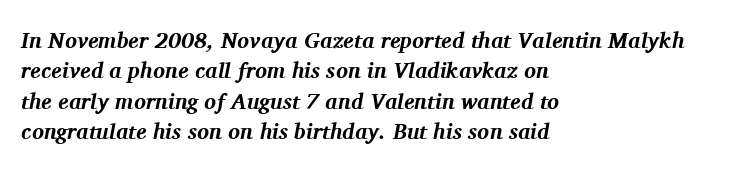
Q: Is the text bold? A: Yes.
Q: Is the text italic (slanted)? A: Yes, it leans right by about 11 degrees.
Q: Is the text underlined? A: No.
Q: How is the paragraph aligned? A: Left-aligned.
Q: Is the spacing between letters normal or unusually wide? A: Normal.
Q: Is the spacing between lines tight, normal or loose? A: Normal.
